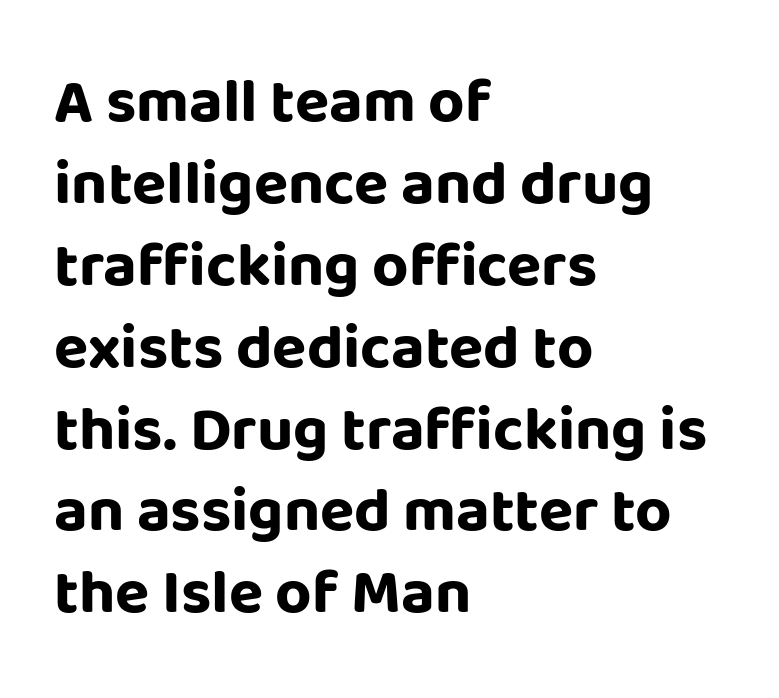
{"serif": "no", "italic": "no", "bold": "yes", "weight": "bold", "width": "normal", "stroke_contrast": "low", "x_height": "large", "monospaced": "no", "underline": "no", "align": "left", "line_spacing": "normal", "line_spacing_ratio": 1.3, "letter_spacing": "normal", "letter_spacing_em": 0.0, "glyph_px": 63}
